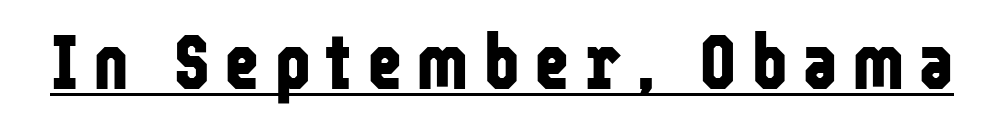
Q: Is the text bold? A: Yes.
Q: Is the text italic (slanted)? A: No, it is upright.
Q: Is the typeface a serif or a sans-serif typeface? A: Sans-serif.
Q: Is the text underlined? A: Yes.
Q: Width (condensed, normal, or wide)? A: Condensed.
Q: Stroke contrast? A: Low.
Q: x-height? A: Medium.
Q: Monospaced? A: No.
